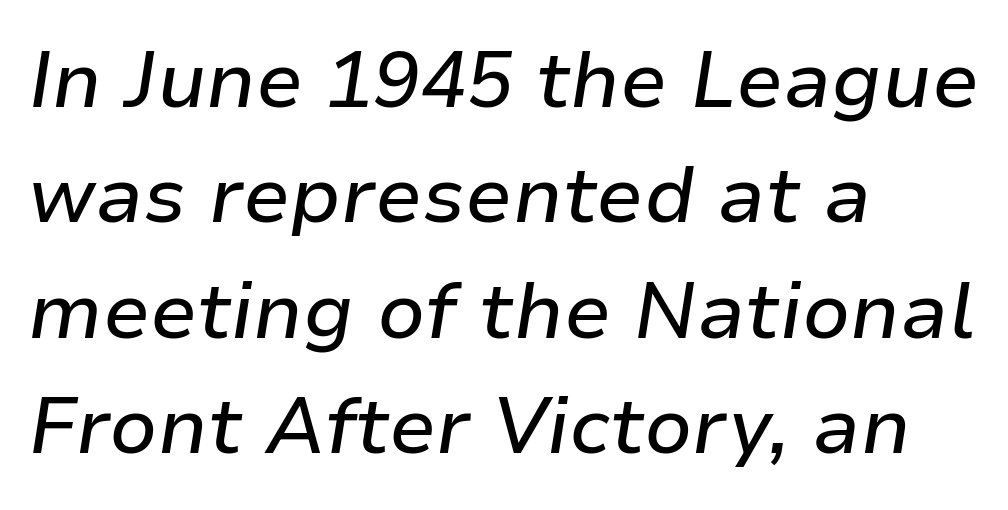
{"italic": "yes", "lean": "right", "slant_degrees": 9, "width": "normal", "stroke_contrast": "low", "x_height": "medium", "monospaced": "no", "underline": "no", "align": "left", "line_spacing": "normal", "line_spacing_ratio": 1.48, "letter_spacing": "normal", "letter_spacing_em": 0.0, "glyph_px": 78}
